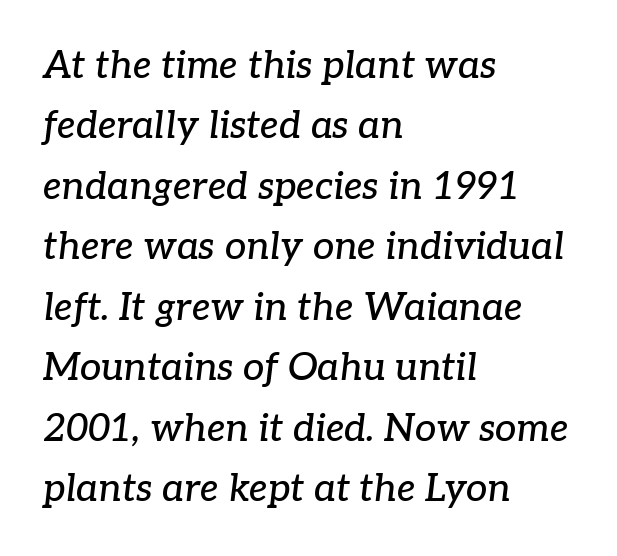
Unmarked baselines from the first word to the last. The lines sit at an ordinary, default distance from one another. The type family on display is of the serif kind. The passage is arranged the way most books set body copy — flush left.
